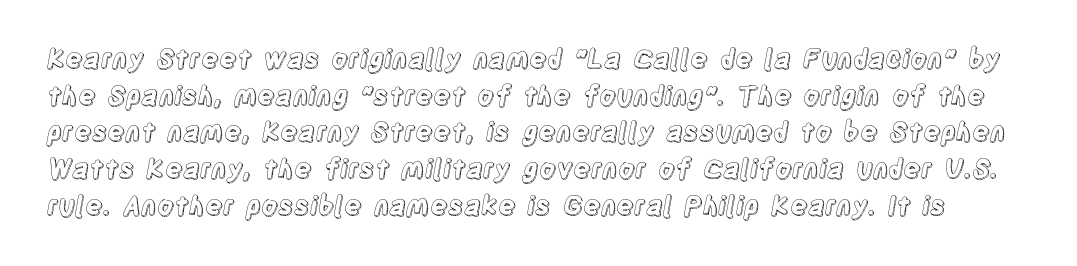
The image shows 26 px text type; set normal line spacing (1.41x), normal letter spacing, not underlined.
